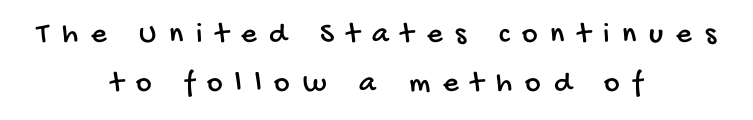
The image shows 30 px condensed sans-serif type; set centered, normal line spacing (1.62x), unusually wide letter spacing (+0.43 em), not underlined; low stroke contrast and a large x-height.
